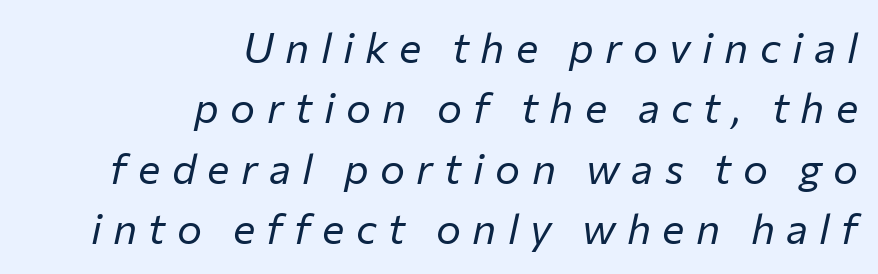
The axis of the letterforms is tilted away from vertical. Each letter keeps its own natural width here, so spacing adapts to shape. The rendering inserts visible extra space after every character. Just letters on the line, the space beneath them empty. Successive baselines arrive at the customary interval. Heft: none added — not bold.
